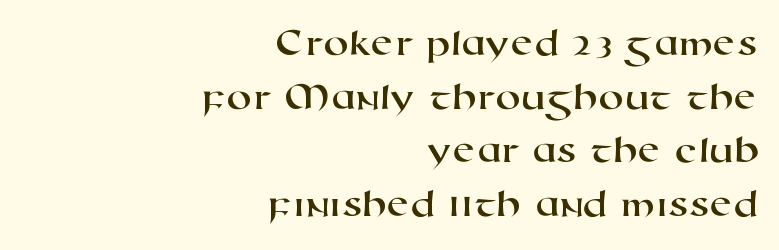
The image shows 41 px wide sans-serif type; set right-aligned, normal line spacing (1.31x), normal letter spacing, not underlined; high stroke contrast and a medium x-height.
